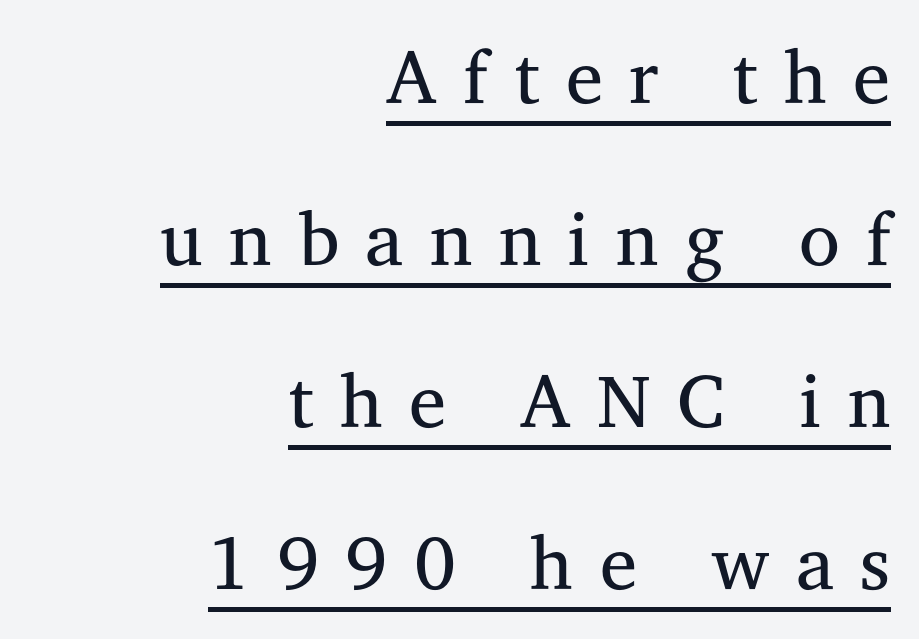
The image shows 75 px regular-weight serif type, upright; set right-aligned, loose line spacing (2.16x), unusually wide letter spacing (+0.35 em), underlined; medium stroke contrast and a medium x-height.
